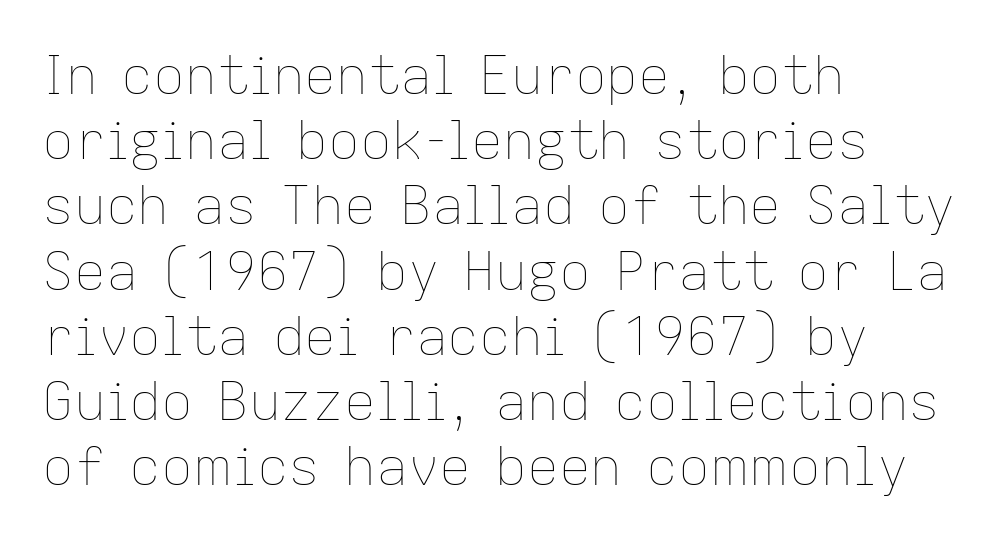
The string is rendered with underlining switched off. This is the regular roman posture of the typeface. This rendering uses left alignment, leaving the right contour irregular. Spacing verdict: proportional, widths tailored to each character. Characters follow at the spacing the type designer built in.
